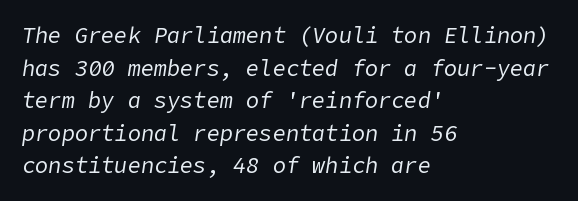
The image shows 22 px text type, italic (leaning right); set left-aligned, normal line spacing (1.48x), normal letter spacing, not underlined.
